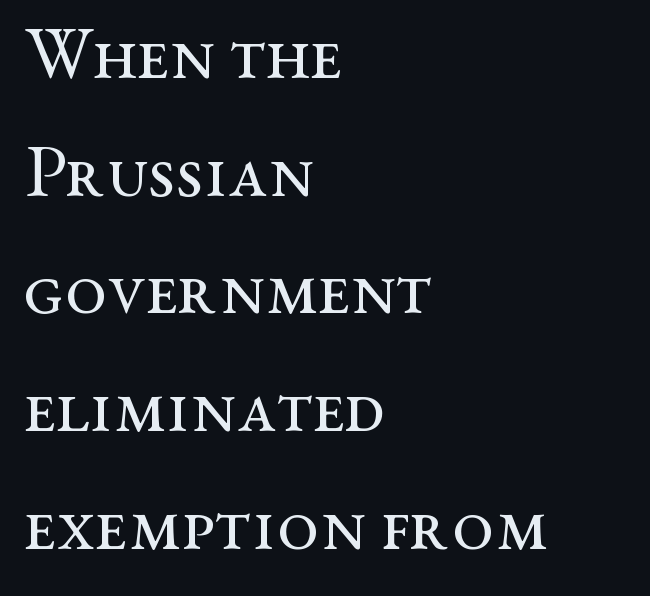
{"serif": "yes", "italic": "no", "bold": "no", "weight": "regular", "width": "wide", "stroke_contrast": "medium", "x_height": "medium", "monospaced": "no", "underline": "no", "align": "left", "line_spacing": "normal", "line_spacing_ratio": 1.59, "letter_spacing": "normal", "letter_spacing_em": 0.0, "glyph_px": 74}
